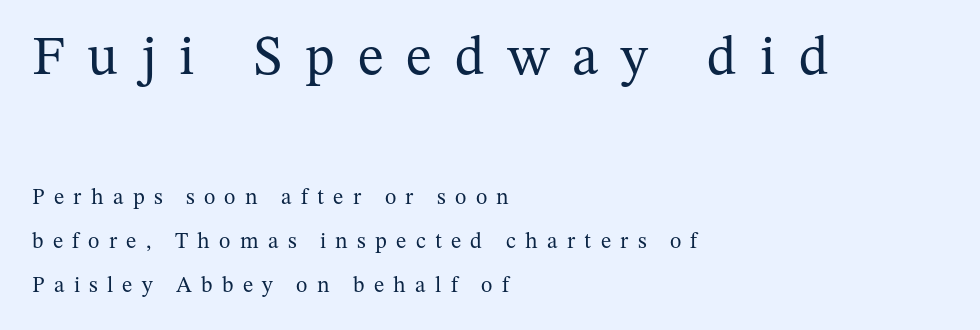
The image shows 55 px regular-weight serif type, upright; set left-aligned, loose line spacing (2.01x), unusually wide letter spacing (+0.42 em), not underlined; the first (top) block is 2.5x larger; medium stroke contrast and a medium x-height.
